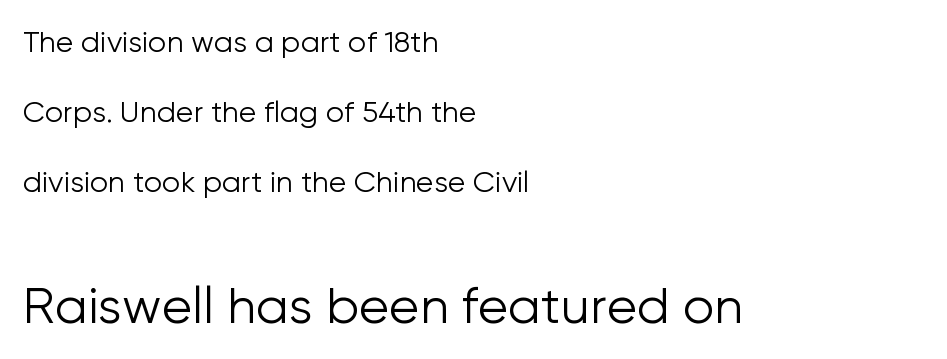
Q: Is the text bold? A: No.
Q: Is the text italic (slanted)? A: No, it is upright.
Q: Is the typeface a serif or a sans-serif typeface? A: Sans-serif.
Q: Is the text underlined? A: No.
Q: How is the paragraph aligned? A: Left-aligned.
Q: Is the spacing between letters normal or unusually wide? A: Normal.
Q: Is the spacing between lines tight, normal or loose? A: Loose.
Q: Which block of text is set in a larger size, the first (top) or the second (bottom)? A: The second (bottom) one.
Q: Width (condensed, normal, or wide)? A: Normal.
Q: Stroke contrast? A: Low.
Q: x-height? A: Medium.
Q: Monospaced? A: No.
